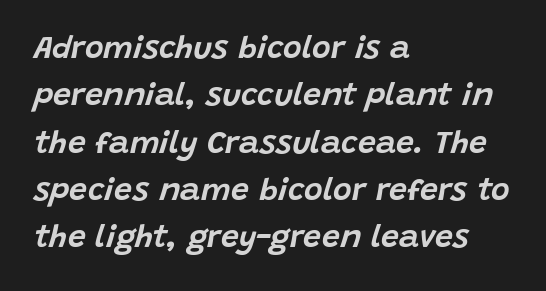
Unmarked baselines from the first word to the last. The passage shown leans; its letterforms are oblique. Compared with a centered layout, this one pins lines to the left instead. Note the varied advance widths — an 'i' is clearly narrower than an 'm'.
